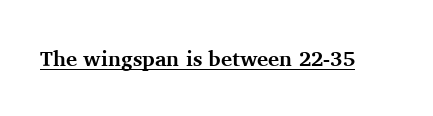
{"italic": "no", "bold": "yes", "underline": "yes", "letter_spacing": "normal", "letter_spacing_em": 0.0, "glyph_px": 21}
